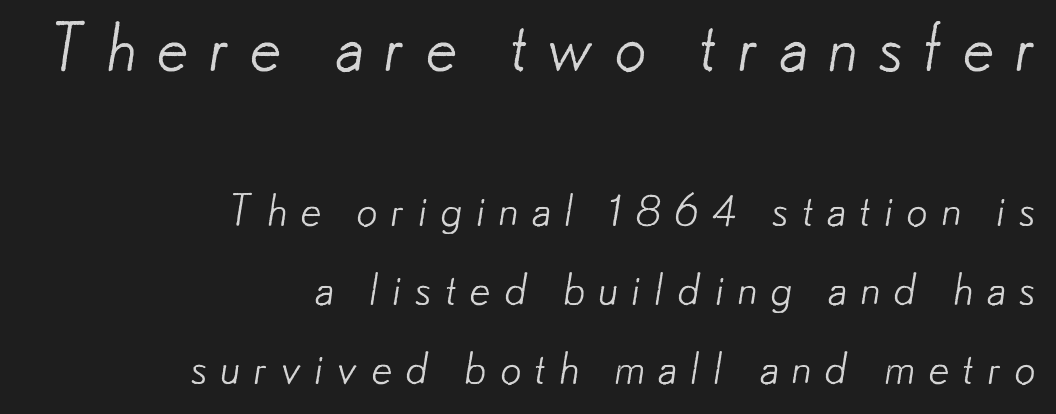
Q: Is the text bold? A: No.
Q: Is the typeface a serif or a sans-serif typeface? A: Sans-serif.
Q: Is the text underlined? A: No.
Q: How is the paragraph aligned? A: Right-aligned.
Q: Is the spacing between letters normal or unusually wide? A: Unusually wide.
Q: Which block of text is set in a larger size, the first (top) or the second (bottom)? A: The first (top) one.
Q: Width (condensed, normal, or wide)? A: Normal.
Q: Stroke contrast? A: Low.
Q: x-height? A: Small.
Q: Monospaced? A: No.
